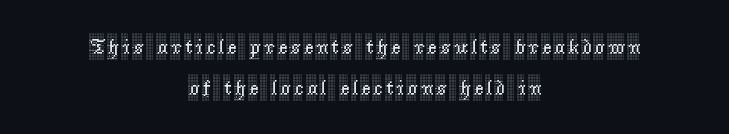
The image shows 21 px text type, upright; set centered, loose line spacing (1.93x), not underlined.
